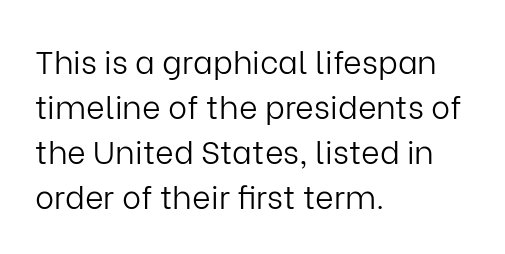
The compositor pushed each line to the left boundary. Stems here are at most as thick as an everyday book face. Students, note that the glyphs here touch the page at normal intervals. Every stem runs plumb, perpendicular to the baseline. This sample has the flowing, uneven cadence of proportional lettering. Words float on clear page, feet unadorned.
